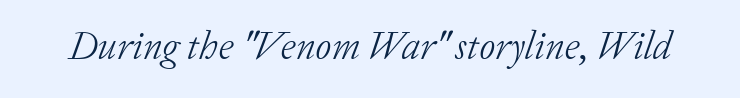
{"serif": "yes", "italic": "yes", "lean": "right", "slant_degrees": 20, "bold": "no", "weight": "light", "width": "normal", "stroke_contrast": "low", "x_height": "medium", "monospaced": "no", "underline": "no", "letter_spacing": "normal", "letter_spacing_em": 0.0, "glyph_px": 39}
